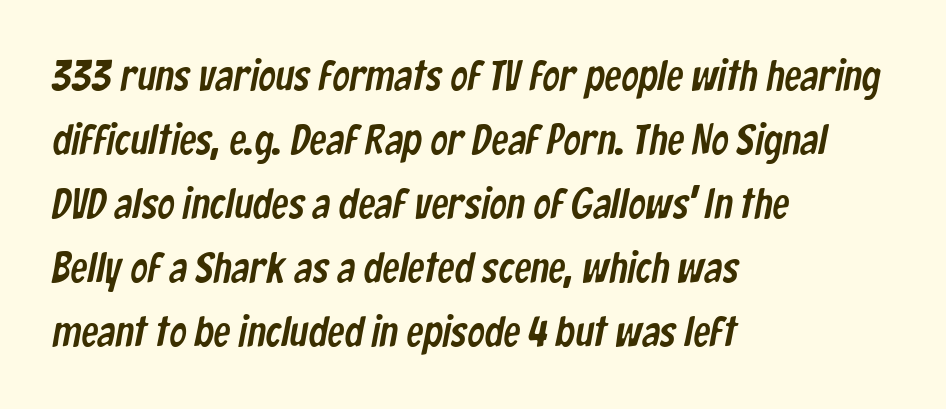
The image shows 43 px condensed sans-serif type; set left-aligned, normal line spacing (1.49x), normal letter spacing, not underlined; low stroke contrast and a medium x-height.
